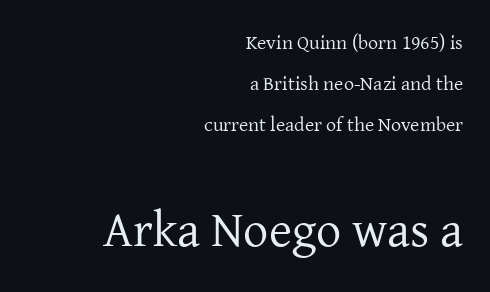
Q: Is the text bold? A: No.
Q: Is the text italic (slanted)? A: No, it is upright.
Q: Is the typeface a serif or a sans-serif typeface? A: Serif.
Q: Is the text underlined? A: No.
Q: How is the paragraph aligned? A: Right-aligned.
Q: Is the spacing between letters normal or unusually wide? A: Normal.
Q: Is the spacing between lines tight, normal or loose? A: Loose.
Q: Which block of text is set in a larger size, the first (top) or the second (bottom)? A: The second (bottom) one.
Q: Width (condensed, normal, or wide)? A: Normal.
Q: Stroke contrast? A: Low.
Q: x-height? A: Medium.
Q: Monospaced? A: No.
